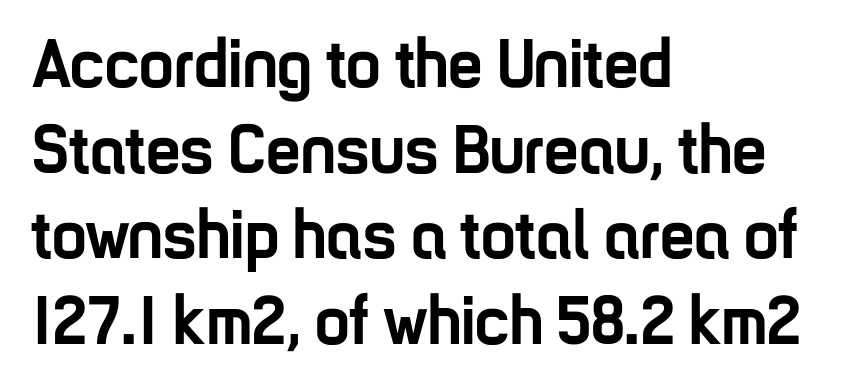
{"serif": "no", "italic": "no", "bold": "yes", "weight": "semibold", "width": "condensed", "stroke_contrast": "low", "x_height": "medium", "monospaced": "no", "underline": "no", "align": "left", "line_spacing_ratio": 1.24, "letter_spacing": "normal", "letter_spacing_em": 0.0, "glyph_px": 69}
